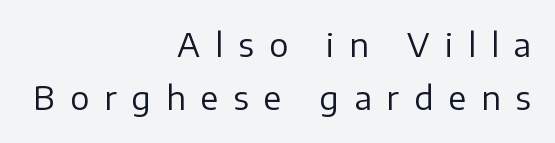
Stems and bowls with no extra thickness — not bold. Type style note: lacks serifs. Has an underline been added? It has not. Each letter keeps its own natural width here, so spacing adapts to shape. Vertical spacing — default. This sample uses expanded letter spacing, leaving extra air between glyphs.
